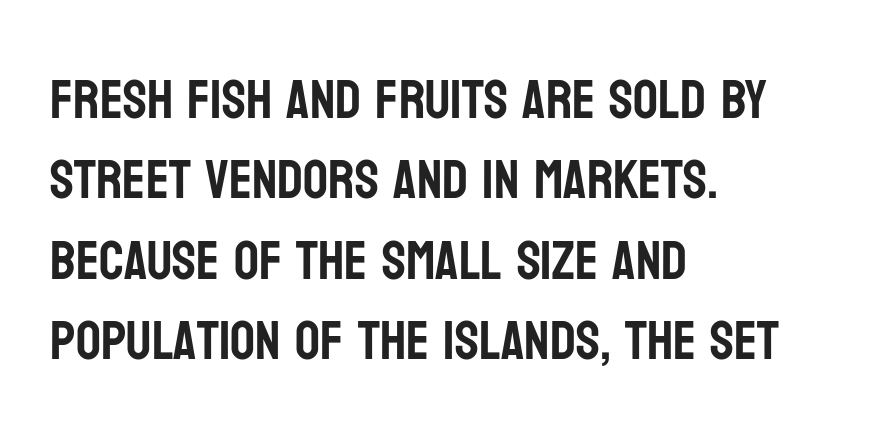
The image shows 55 px condensed sans-serif type, upright; set left-aligned, normal line spacing (1.46x), normal letter spacing, not underlined; low stroke contrast and a large x-height.
